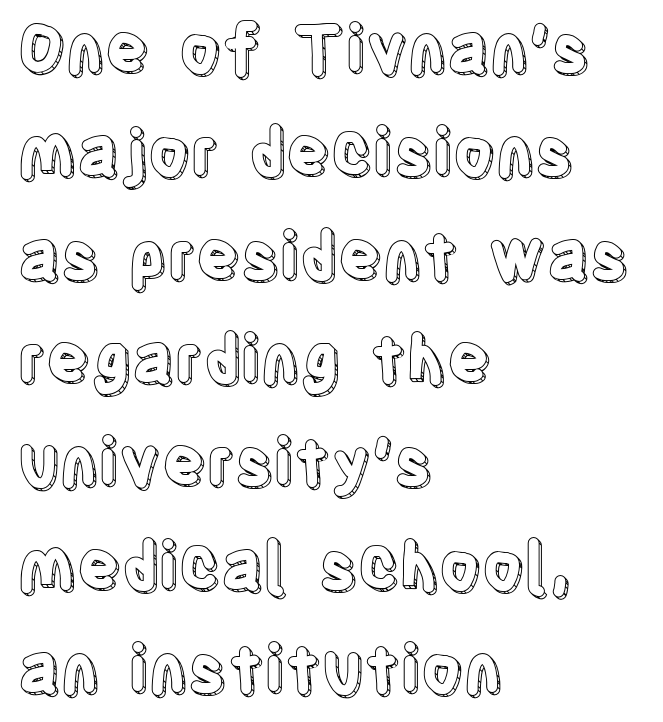
Style check: upright. In CSS terms this would be text-align: left. Does extra space separate the letters? No, they use regular spacing. Summary of vertical rhythm: regular, with standard interline spacing. The zone under the glyphs is completely vacant. You could not count columns in this text — the font is proportionally spaced.
